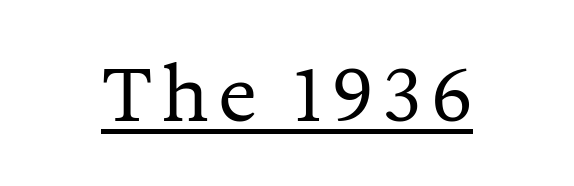
The image shows 73 px regular-weight serif type, upright; set underlined; medium stroke contrast and a medium x-height.
